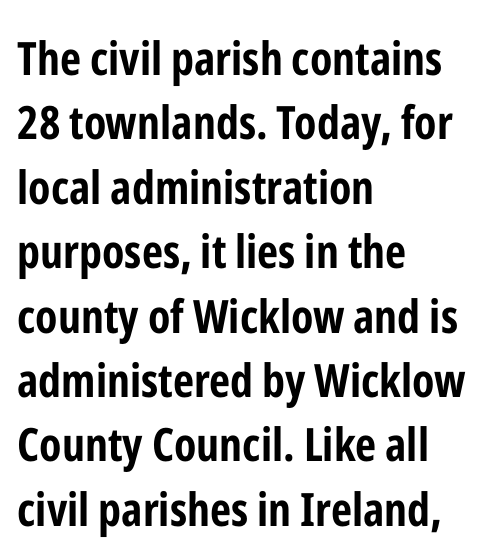
Q: Is the text bold? A: Yes.
Q: Is the text italic (slanted)? A: No, it is upright.
Q: Is the typeface a serif or a sans-serif typeface? A: Sans-serif.
Q: Is the text underlined? A: No.
Q: How is the paragraph aligned? A: Left-aligned.
Q: Is the spacing between letters normal or unusually wide? A: Normal.
Q: Is the spacing between lines tight, normal or loose? A: Normal.
Q: Width (condensed, normal, or wide)? A: Condensed.
Q: Stroke contrast? A: Low.
Q: x-height? A: Medium.
Q: Monospaced? A: No.
